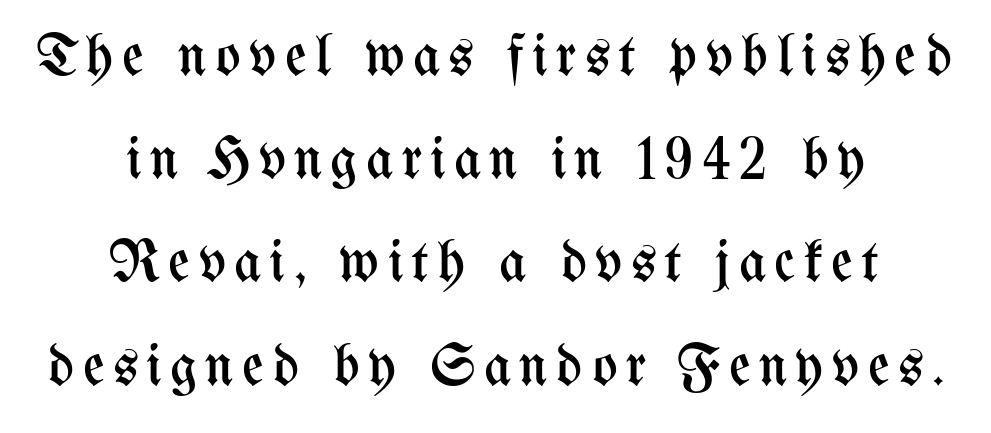
{"italic": "no", "bold": "no", "weight": "regular", "width": "condensed", "stroke_contrast": "medium", "x_height": "medium", "monospaced": "no", "underline": "no", "align": "center", "line_spacing_ratio": 1.75, "glyph_px": 59}
